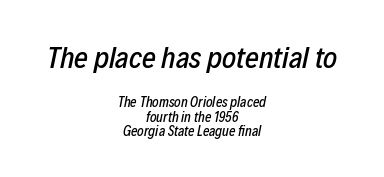
The image shows 30 px condensed type, italic (leaning right); set centered, tight line spacing (1.04x), normal letter spacing, not underlined; the first (top) block is 2.14x larger; low stroke contrast and a medium x-height.
